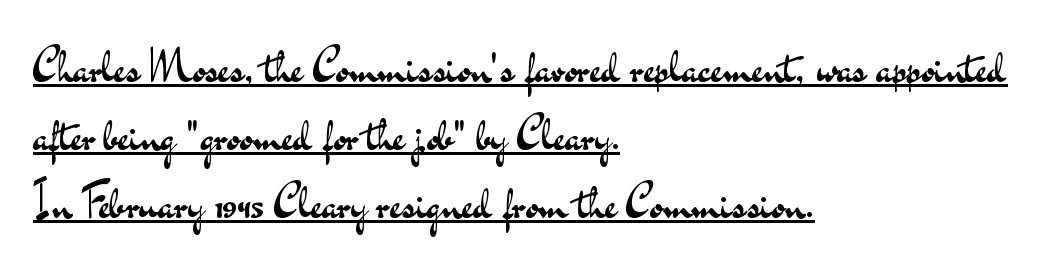
{"serif": "no", "bold": "no", "weight": "regular", "width": "wide", "stroke_contrast": "medium", "x_height": "small", "monospaced": "no", "underline": "yes", "align": "left", "line_spacing": "normal", "line_spacing_ratio": 1.48, "letter_spacing": "normal", "letter_spacing_em": 0.0, "glyph_px": 46}
